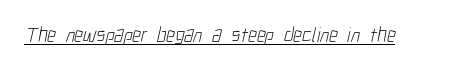
The image shows 21 px text type; set normal letter spacing, underlined.
